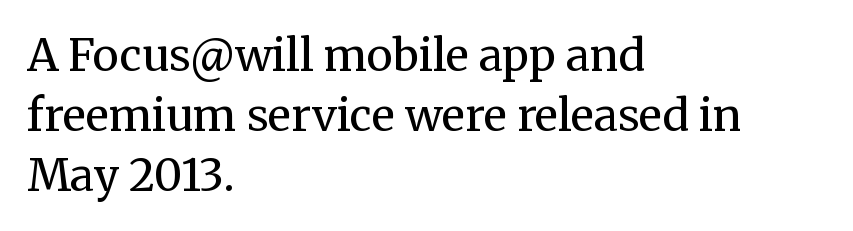
The image shows 44 px regular-weight serif type, upright; set left-aligned, normal line spacing (1.36x), normal letter spacing, not underlined; medium stroke contrast and a medium x-height.
